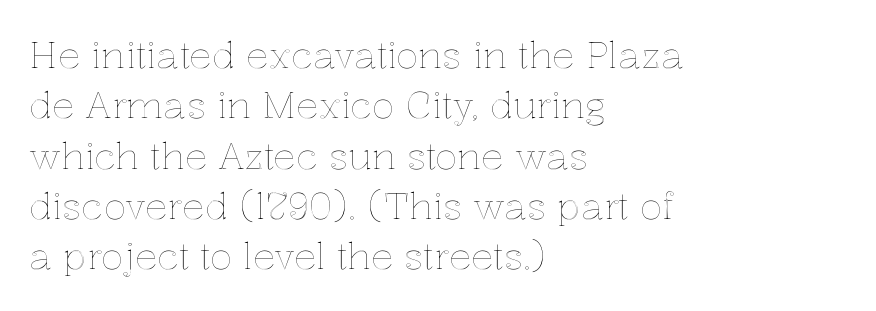
Decoration check: the copy has no underline. Alignment: flush left. Note the varied advance widths — an 'i' is clearly narrower than an 'm'. The rendering keeps characters at their native spacing. Posture: vertical. Is there much room between lines? A standard amount, neither cramped nor airy.
